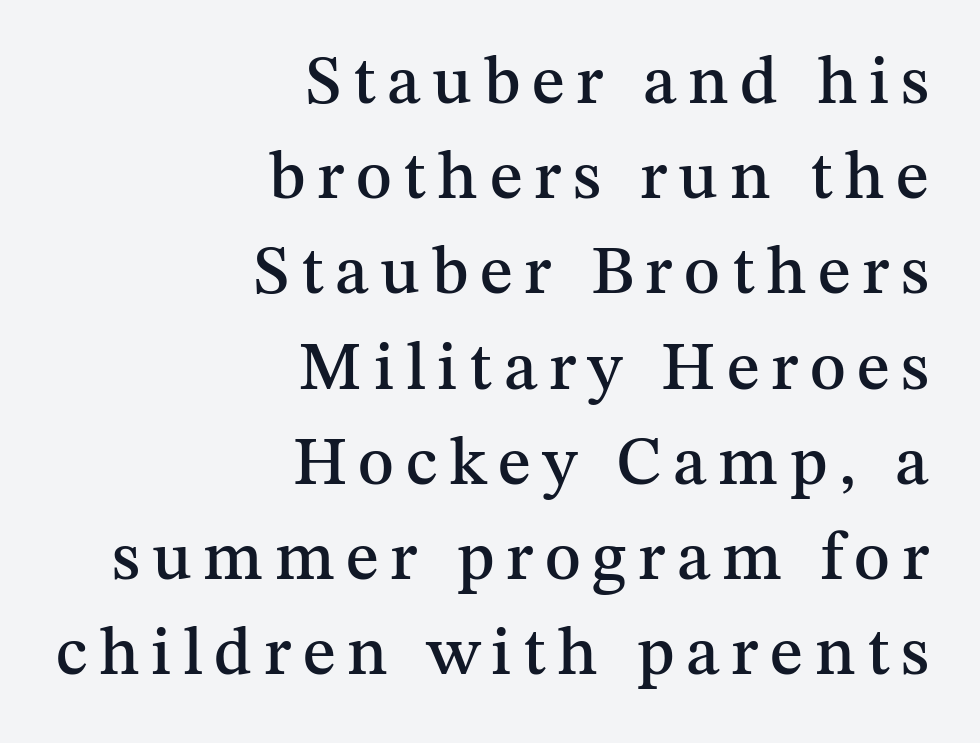
Q: Is the text italic (slanted)? A: No, it is upright.
Q: Is the typeface a serif or a sans-serif typeface? A: Serif.
Q: Is the text underlined? A: No.
Q: How is the paragraph aligned? A: Right-aligned.
Q: Is the spacing between lines tight, normal or loose? A: Normal.
Q: Width (condensed, normal, or wide)? A: Normal.
Q: Stroke contrast? A: Medium.
Q: x-height? A: Medium.
Q: Monospaced? A: No.
